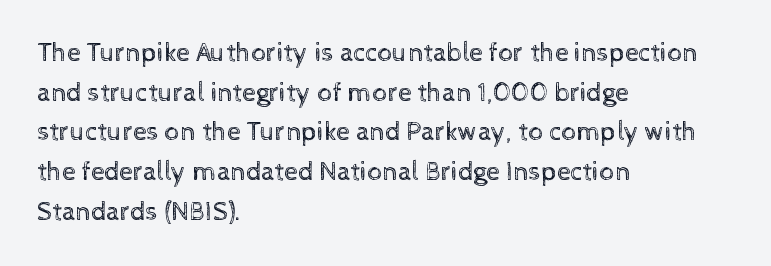
Q: Is the text bold? A: No.
Q: Is the text italic (slanted)? A: No, it is upright.
Q: Is the text underlined? A: No.
Q: How is the paragraph aligned? A: Left-aligned.
Q: Is the spacing between letters normal or unusually wide? A: Normal.
Q: Is the spacing between lines tight, normal or loose? A: Normal.
